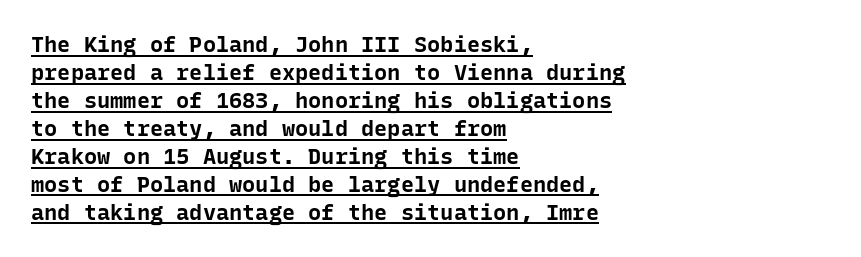
The image shows 22 px bold type, upright; set left-aligned, normal line spacing (1.27x), normal letter spacing, underlined.
